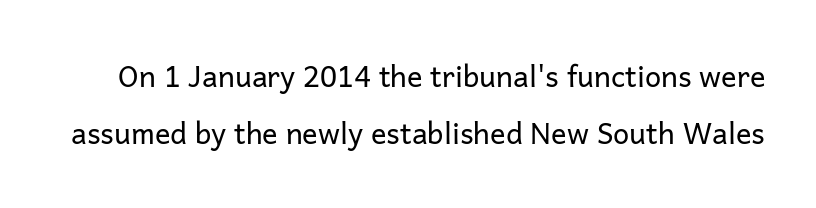
Q: Is the text bold? A: No.
Q: Is the text italic (slanted)? A: No, it is upright.
Q: Is the typeface a serif or a sans-serif typeface? A: Sans-serif.
Q: Is the text underlined? A: No.
Q: Is the spacing between letters normal or unusually wide? A: Normal.
Q: Is the spacing between lines tight, normal or loose? A: Loose.
Q: Width (condensed, normal, or wide)? A: Normal.
Q: Stroke contrast? A: Low.
Q: x-height? A: Medium.
Q: Monospaced? A: No.
